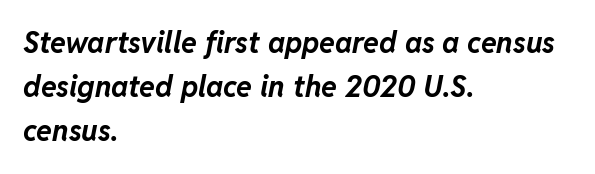
The rag falls on the right side of this text block. Looking at the ascenders, they clearly lean. Type without underlining. The face used here is proportionally spaced, like ordinary book or web type. How heavy is the stroke? Heavy — this is a bold.
